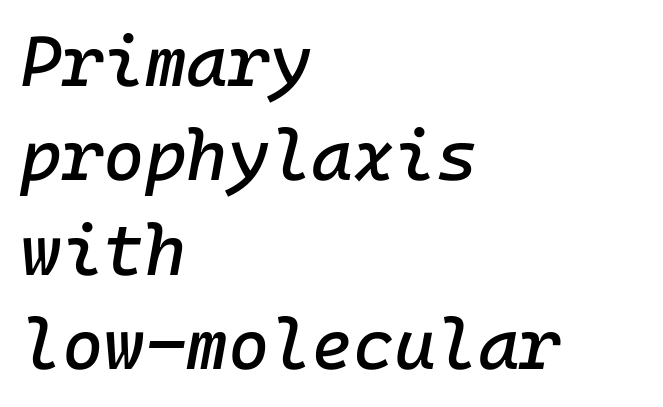
{"italic": "yes", "lean": "right", "slant_degrees": 10, "width": "normal", "stroke_contrast": "low", "x_height": "medium", "underline": "no", "align": "left", "line_spacing": "normal", "line_spacing_ratio": 1.33, "letter_spacing": "normal", "letter_spacing_em": 0.0, "glyph_px": 71}
